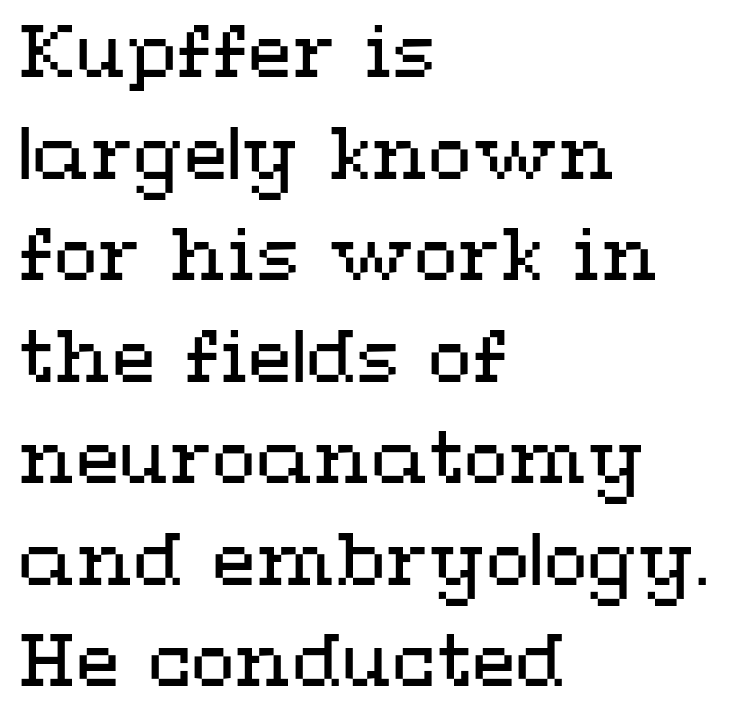
Q: Is the text bold? A: No.
Q: Is the text italic (slanted)? A: No, it is upright.
Q: Is the text underlined? A: No.
Q: How is the paragraph aligned? A: Left-aligned.
Q: Is the spacing between letters normal or unusually wide? A: Normal.
Q: Is the spacing between lines tight, normal or loose? A: Normal.
Q: Width (condensed, normal, or wide)? A: Wide.
Q: Stroke contrast? A: Medium.
Q: x-height? A: Medium.
Q: Monospaced? A: No.
